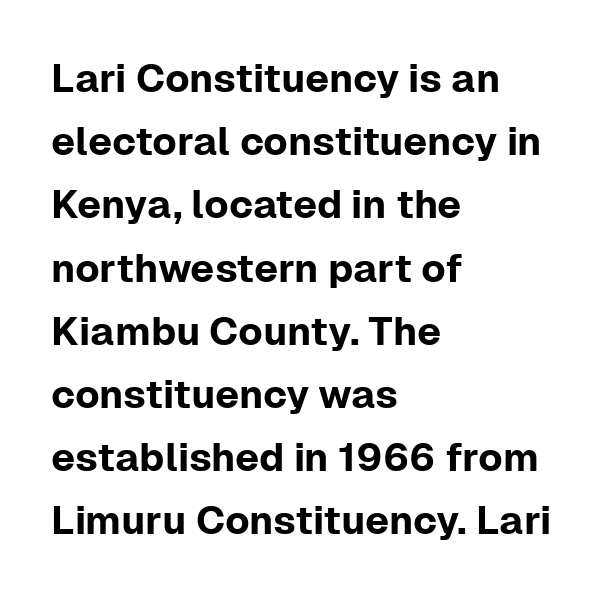
Vertically, the passage feels balanced, rows spaced as you'd expect. Ordinary non-slanted type is in use. Nobody drew a line under any word here. The rendering keeps characters at their native spacing. Line beginnings align vertically; line endings do not.
